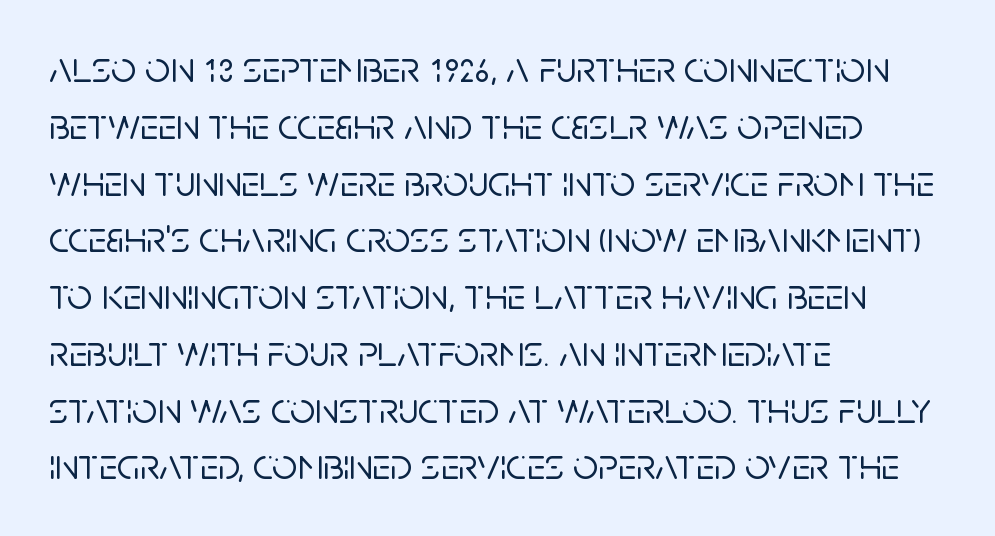
Nope, not italic — everything's standing straight. Letterform terminals end flat and unadorned throughout the passage. If you drew a ruler down the left edge, every line would touch it. Nobody drew a line under any word here. Honestly, the letter spacing is just normal — you wouldn't notice it.
